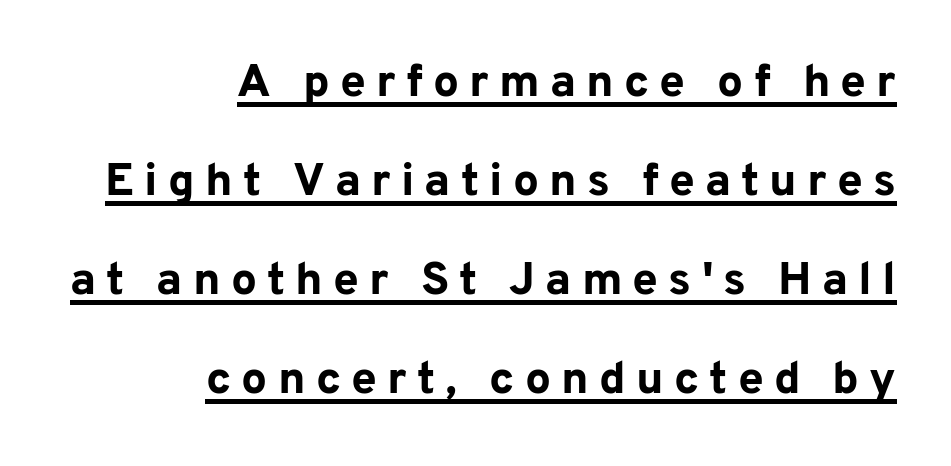
The image shows 46 px bold sans-serif type, upright; set right-aligned, loose line spacing (2.15x), unusually wide letter spacing (+0.22 em), underlined; low stroke contrast and a medium x-height.
